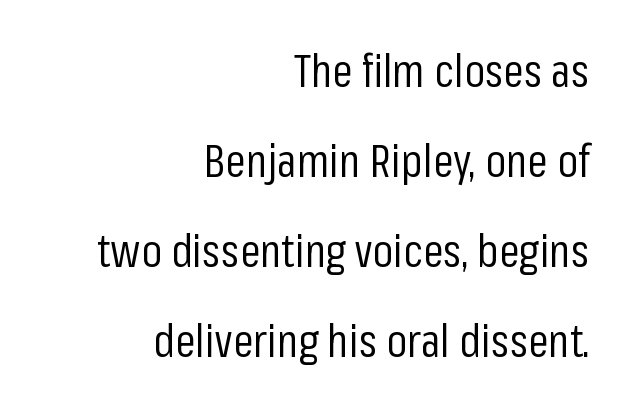
{"serif": "no", "italic": "no", "bold": "no", "weight": "regular", "width": "condensed", "stroke_contrast": "low", "x_height": "medium", "monospaced": "no", "underline": "no", "align": "right", "line_spacing": "loose", "line_spacing_ratio": 1.96, "letter_spacing": "normal", "letter_spacing_em": 0.0, "glyph_px": 46}
